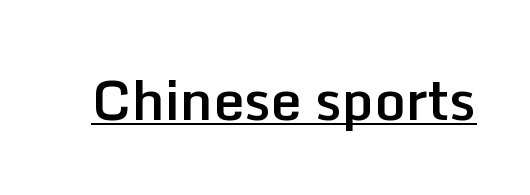
Q: Is the text bold? A: Semi-bold.
Q: Is the text italic (slanted)? A: No, it is upright.
Q: Is the typeface a serif or a sans-serif typeface? A: Sans-serif.
Q: Is the text underlined? A: Yes.
Q: Is the spacing between letters normal or unusually wide? A: Normal.
Q: Width (condensed, normal, or wide)? A: Normal.
Q: Stroke contrast? A: Low.
Q: x-height? A: Medium.
Q: Monospaced? A: No.
